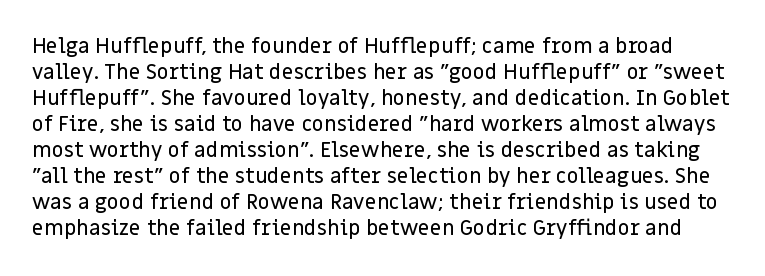
Q: Is the text italic (slanted)? A: No, it is upright.
Q: Is the text underlined? A: No.
Q: Is the spacing between letters normal or unusually wide? A: Normal.
